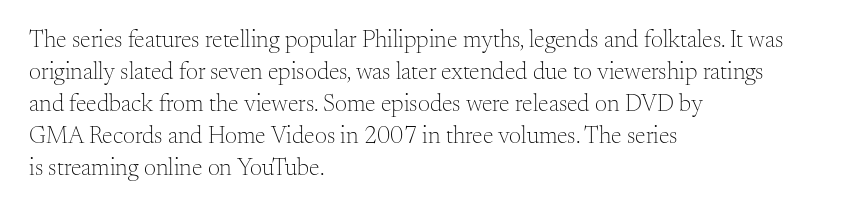
The image shows 24 px text type, upright; set left-aligned, normal line spacing (1.33x), normal letter spacing, not underlined.
